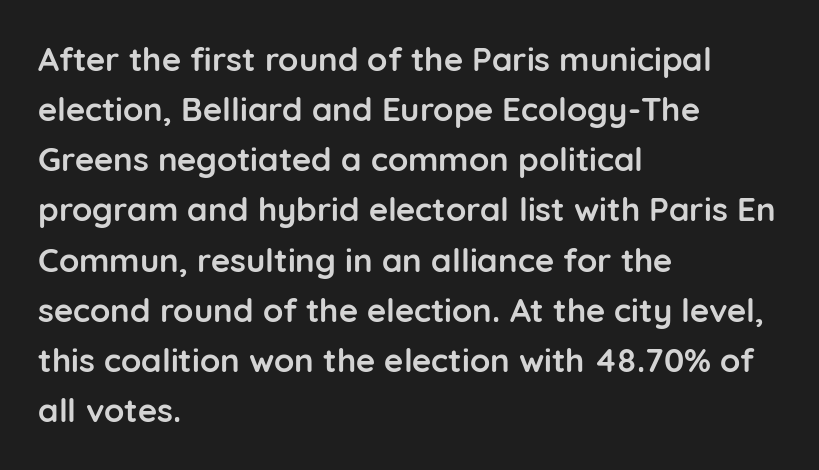
Each letter keeps its own natural width here, so spacing adapts to shape. Does the lettering tilt? It doesn't — this is upright. Descenders hang freely into open space. Between one letter and the next there's only the usual sliver of space.
